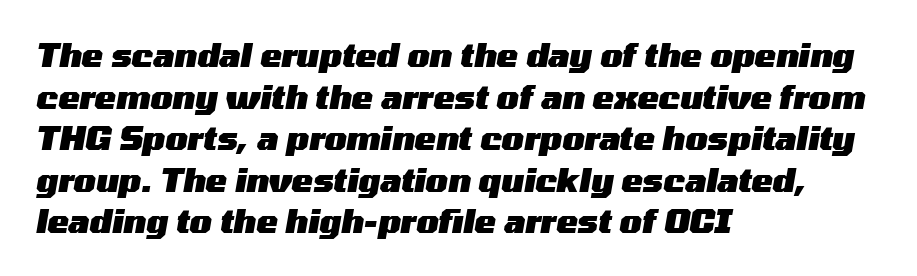
The image shows 32 px heavy, wide type, italic (leaning right); set left-aligned, normal line spacing (1.3x), normal letter spacing, not underlined; medium stroke contrast and a medium x-height.
